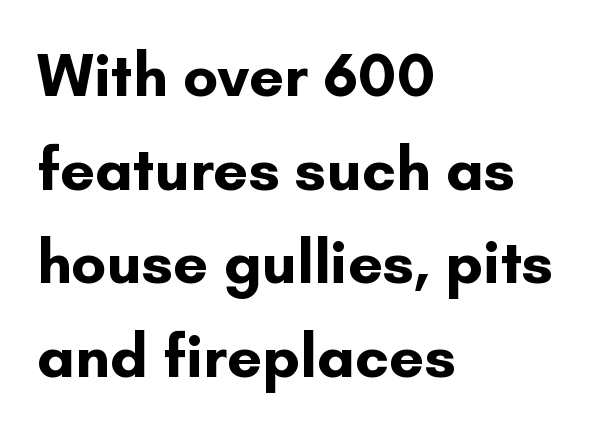
Glyph-to-glyph distance matches everyday printed text. The gap between lines stays unmarked. Classification — sans serif. The letters are bold, with thick, heavy strokes. Think of a printed novel: that variable character pitch is what you see here.
